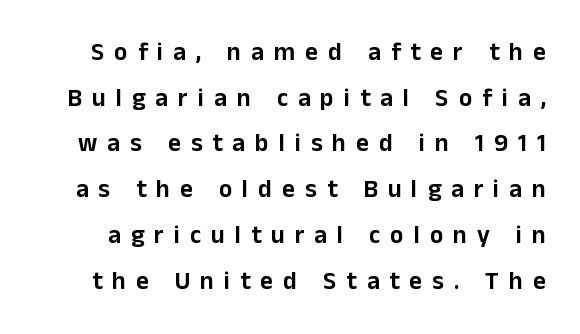
{"italic": "no", "underline": "no", "line_spacing_ratio": 1.83, "letter_spacing": "wide", "letter_spacing_em": 0.4, "glyph_px": 25}
